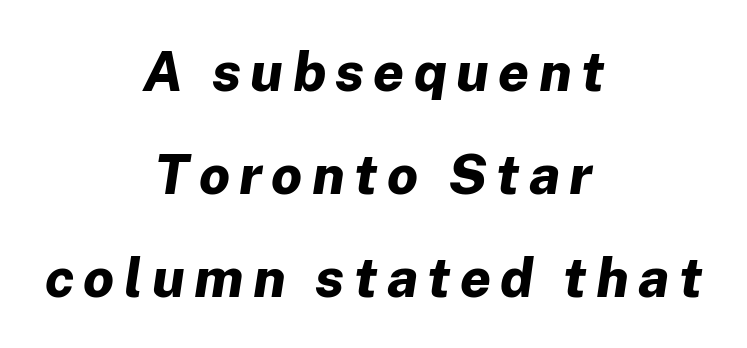
The rag falls on both sides of this text block equally. Italic? Definitely — the glyphs are oblique. How heavy is the stroke? Heavy — this is a bold. This sample has the flowing, uneven cadence of proportional lettering.
